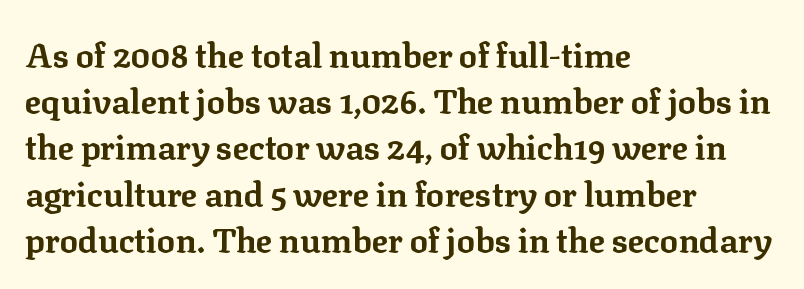
The image shows 34 px bold serif type, upright; set left-aligned, normal line spacing (1.36x), normal letter spacing, not underlined; low stroke contrast and a medium x-height.
